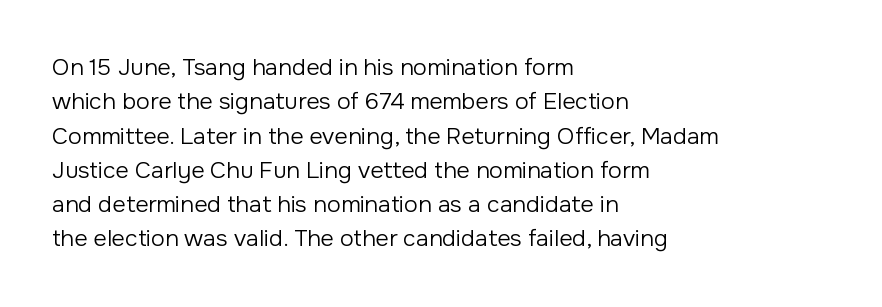
The image shows 23 px text type, upright; set left-aligned, normal line spacing (1.49x), normal letter spacing, not underlined.
